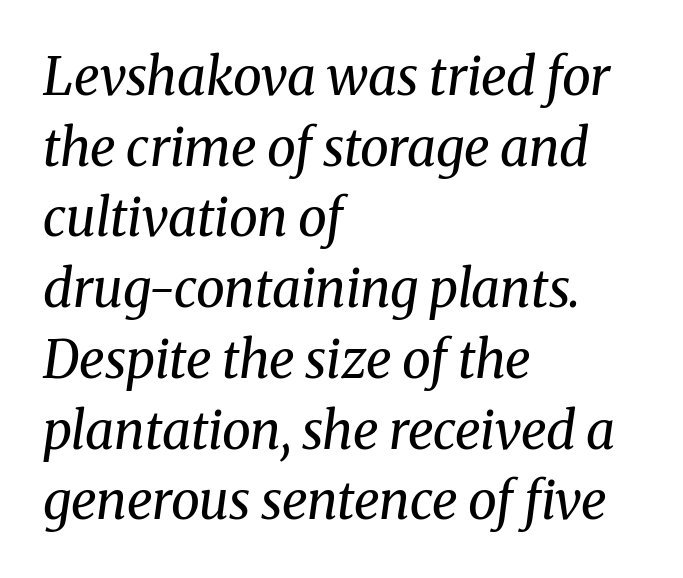
Compared with typical paragraphs, the rows here are spaced about the same. Varying glyph widths throughout — classic text-font behaviour. Tall strokes in this sample are angled rather than plumb. Weight: in the light-to-regular range.
